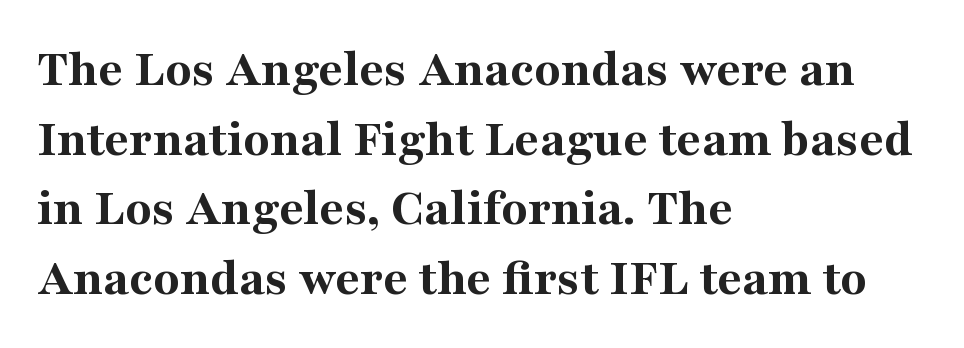
The space directly below the letters is spotless. Rows of type keep a routine distance in the vertical direction. Stroke thickness is high; the sample reads as a true bold. Posture: straight, roman, zero tilt. Inter-character spacing is left at the font's built-in metrics.
